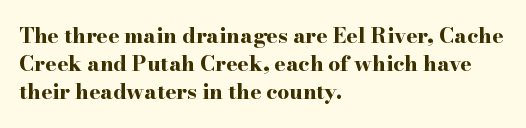
Anything drawn beneath the words? Only blank space. Evenly set lines give the paragraph a standard silhouette. In CSS terms this would be text-align: left. The font's upright variant was chosen for this text. Strokes here are thick enough to call this a true bold.
